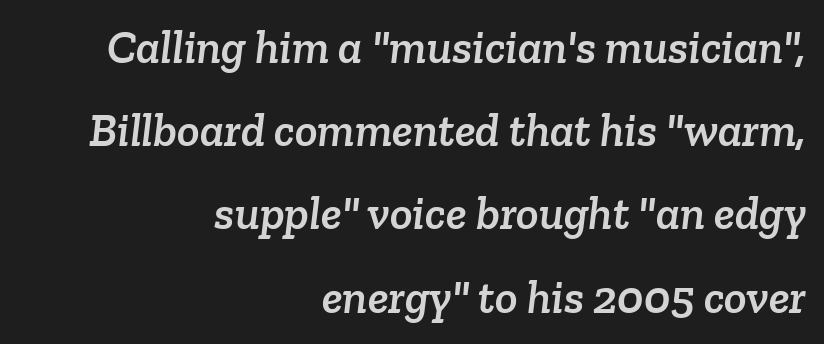
Q: Is the typeface a serif or a sans-serif typeface? A: Serif.
Q: Is the text underlined? A: No.
Q: How is the paragraph aligned? A: Right-aligned.
Q: Is the spacing between letters normal or unusually wide? A: Normal.
Q: Width (condensed, normal, or wide)? A: Normal.
Q: Stroke contrast? A: Low.
Q: x-height? A: Medium.
Q: Monospaced? A: No.
